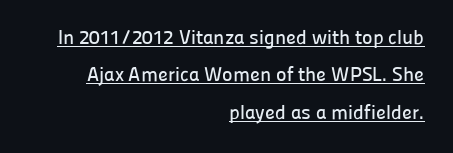
Q: Is the text italic (slanted)? A: No, it is upright.
Q: Is the text underlined? A: Yes.
Q: How is the paragraph aligned? A: Right-aligned.
Q: Is the spacing between letters normal or unusually wide? A: Normal.
